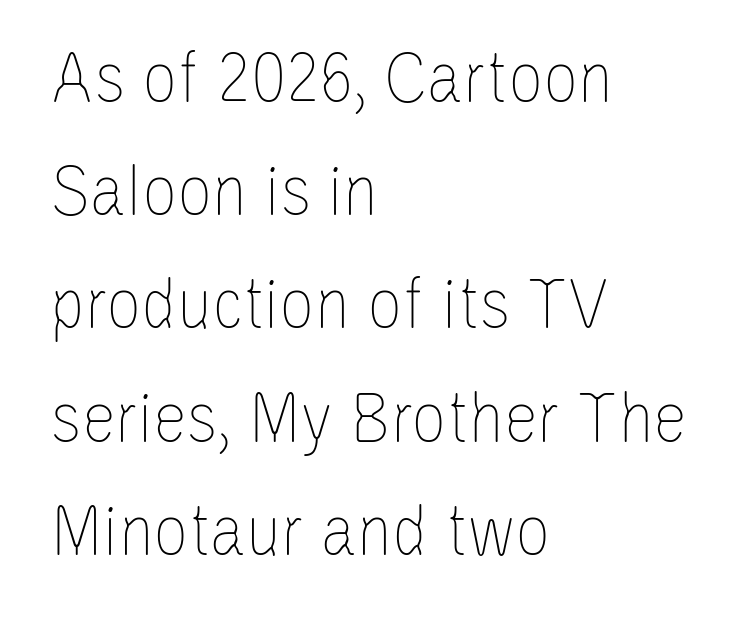
The image shows 77 px thin, condensed type, upright; set left-aligned, normal line spacing (1.47x), normal letter spacing, not underlined; low stroke contrast and a large x-height.
